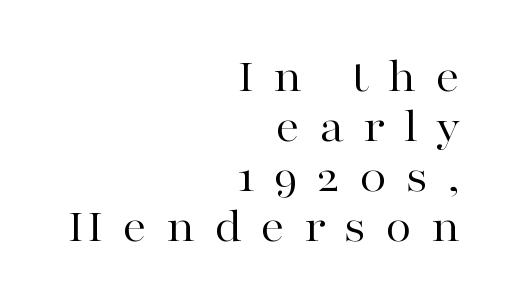
The tracking jumps out immediately: characters are airy and widely separated. Is this a sans? No — the strokes have serifs. No heavy texture on the line: the type isn't bold. The specimen reads as upright at a glance. Note the varied advance widths — an 'i' is clearly narrower than an 'm'.
